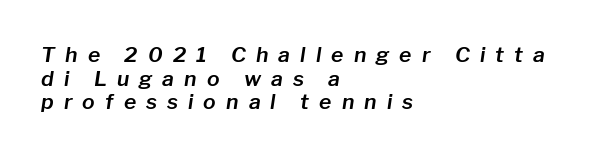
{"italic": "yes", "lean": "right", "slant_degrees": 8, "underline": "no", "align": "left", "line_spacing": "tight", "line_spacing_ratio": 1.13, "letter_spacing": "wide", "letter_spacing_em": 0.48, "glyph_px": 21}
